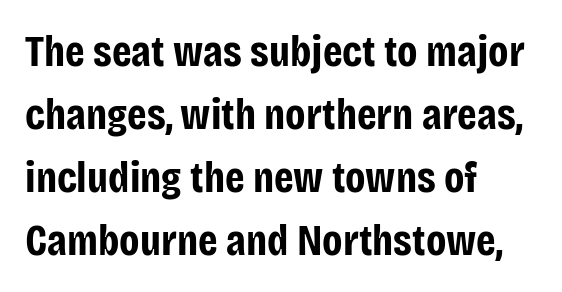
How would I describe the line gaps? Plain and ordinary. Words float on clear page, feet unadorned. This rendering leaves character spacing at its baseline value. These lines stack with their left ends in a neat column.
